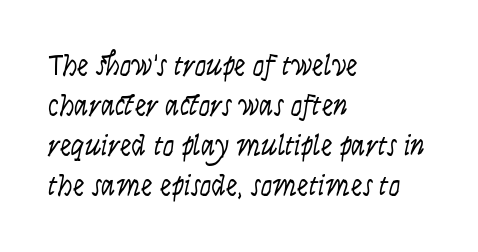
Q: Is the text bold? A: No.
Q: Is the text italic (slanted)? A: Yes, it leans right by about 9 degrees.
Q: Is the text underlined? A: No.
Q: How is the paragraph aligned? A: Left-aligned.
Q: Is the spacing between letters normal or unusually wide? A: Normal.
Q: Is the spacing between lines tight, normal or loose? A: Normal.
Q: Width (condensed, normal, or wide)? A: Condensed.
Q: Stroke contrast? A: Low.
Q: x-height? A: Large.
Q: Monospaced? A: No.
